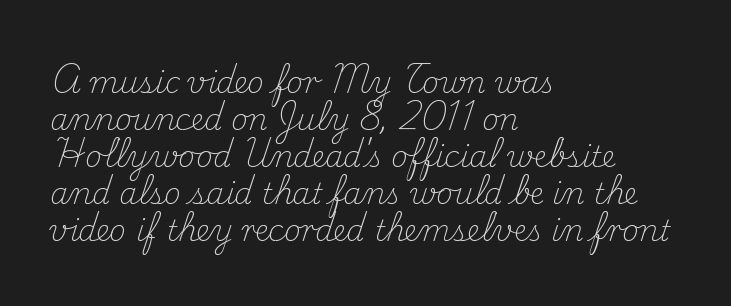
{"serif": "yes", "bold": "no", "weight": "light", "width": "normal", "stroke_contrast": "medium", "x_height": "small", "monospaced": "no", "underline": "no", "align": "left", "line_spacing": "normal", "line_spacing_ratio": 1.28, "letter_spacing": "normal", "letter_spacing_em": 0.0, "glyph_px": 29}
